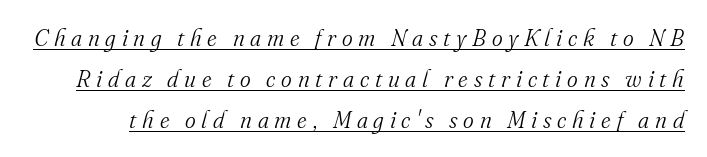
Characters are canted at an angle relative to the baseline's perpendicular. The gaps between neighbouring characters are conspicuously large. Weight: regular or lighter. The specimen includes a rule beneath the text block's lines.
